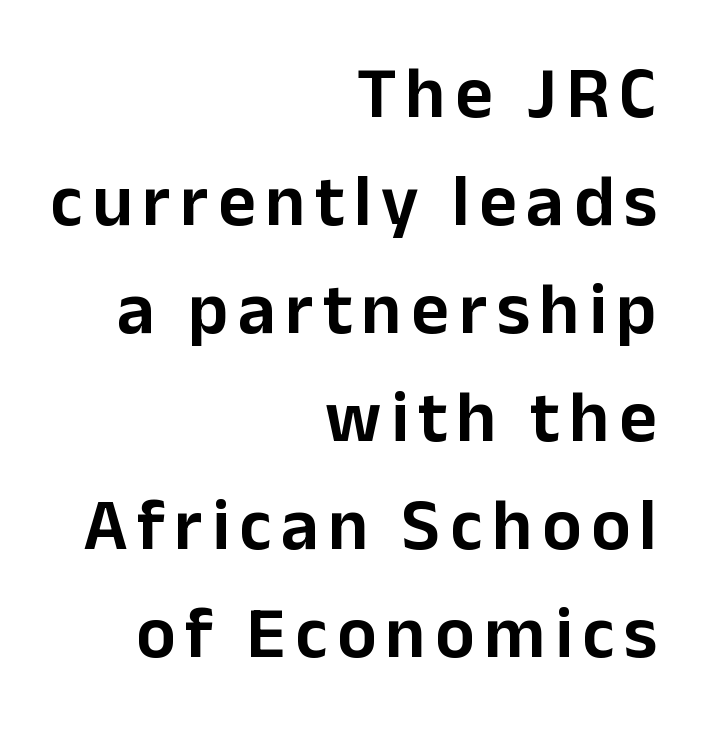
A student would call this right alignment; a typographer would say flush right, rag left. You can tell it's not italic because the verticals are truly vertical. Successive baselines arrive at the customary interval. I'd call this a sans setting — the letters go barefoot. Note the varied advance widths — an 'i' is clearly narrower than an 'm'. Honestly, there is no underline to notice here at all.
